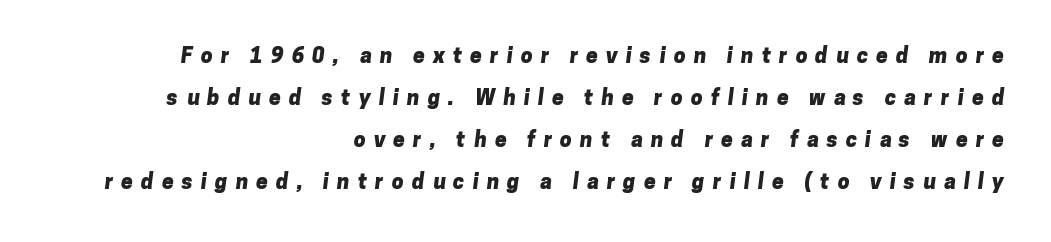
{"bold": "yes", "underline": "no", "align": "right", "line_spacing": "loose", "line_spacing_ratio": 2.0, "letter_spacing": "wide", "letter_spacing_em": 0.39, "glyph_px": 21}
